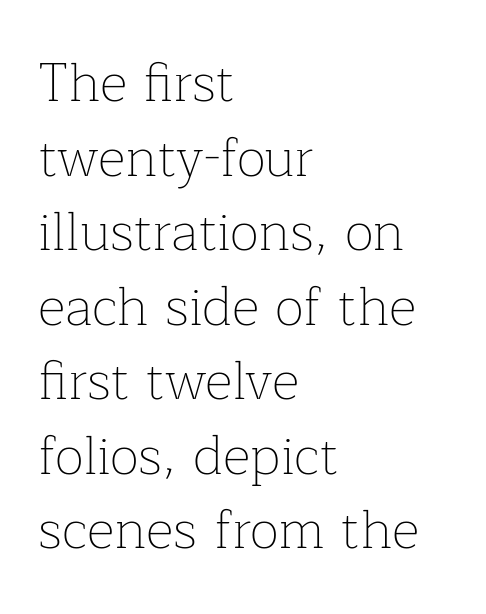
{"serif": "yes", "italic": "no", "bold": "no", "weight": "thin", "width": "normal", "stroke_contrast": "low", "x_height": "medium", "monospaced": "no", "underline": "no", "align": "left", "line_spacing": "normal", "line_spacing_ratio": 1.38, "letter_spacing": "normal", "letter_spacing_em": 0.0, "glyph_px": 54}
